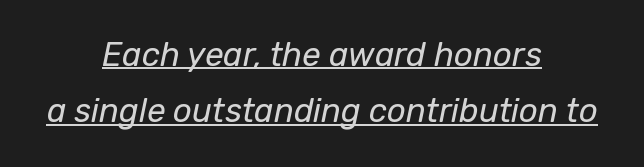
The image shows 33 px regular-weight type, italic (leaning right); set centered, normal line spacing (1.7x), normal letter spacing, underlined; low stroke contrast and a medium x-height.
